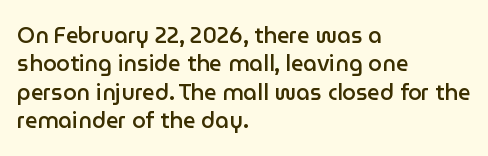
The image shows 22 px text type, upright; set left-aligned, normal line spacing (1.29x), normal letter spacing, not underlined.
